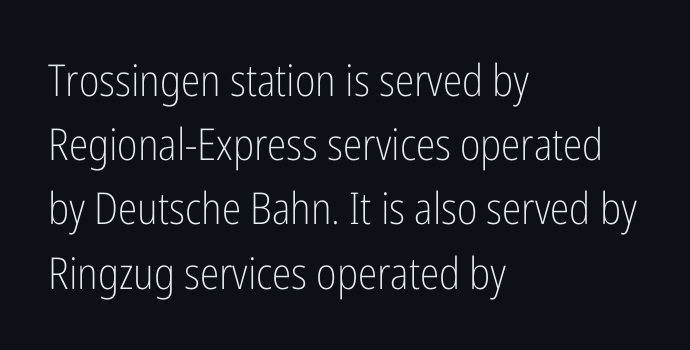
{"serif": "no", "italic": "no", "bold": "no", "weight": "light", "width": "condensed", "stroke_contrast": "low", "x_height": "medium", "monospaced": "no", "underline": "no", "align": "left", "line_spacing": "normal", "line_spacing_ratio": 1.46, "letter_spacing": "normal", "letter_spacing_em": 0.0, "glyph_px": 44}
